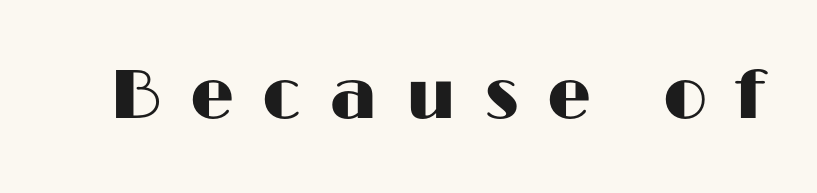
The image shows 70 px wide sans-serif type, upright; set unusually wide letter spacing (+0.4 em), not underlined; high stroke contrast and a medium x-height.
